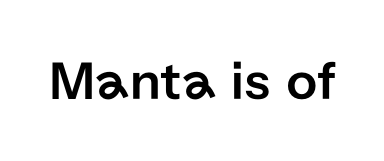
{"serif": "no", "italic": "no", "width": "normal", "stroke_contrast": "low", "x_height": "medium", "monospaced": "no", "underline": "no", "letter_spacing": "normal", "letter_spacing_em": 0.0, "glyph_px": 55}
